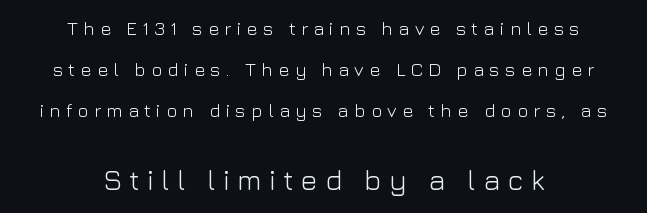
Q: Is the text bold? A: No.
Q: Is the text italic (slanted)? A: No, it is upright.
Q: Is the typeface a serif or a sans-serif typeface? A: Sans-serif.
Q: Is the text underlined? A: No.
Q: How is the paragraph aligned? A: Centered.
Q: Is the spacing between letters normal or unusually wide? A: Unusually wide.
Q: Is the spacing between lines tight, normal or loose? A: Loose.
Q: Which block of text is set in a larger size, the first (top) or the second (bottom)? A: The second (bottom) one.
Q: Width (condensed, normal, or wide)? A: Normal.
Q: Stroke contrast? A: Low.
Q: x-height? A: Medium.
Q: Monospaced? A: No.
